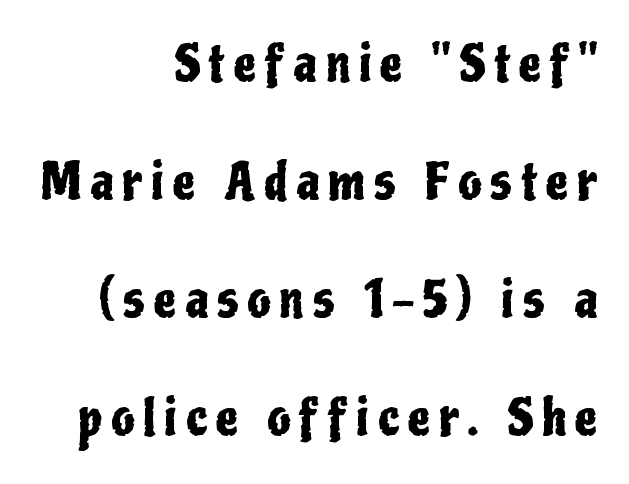
The image shows 50 px condensed sans-serif type, upright; set right-aligned, loose line spacing (2.36x), not underlined; low stroke contrast and a medium x-height.
